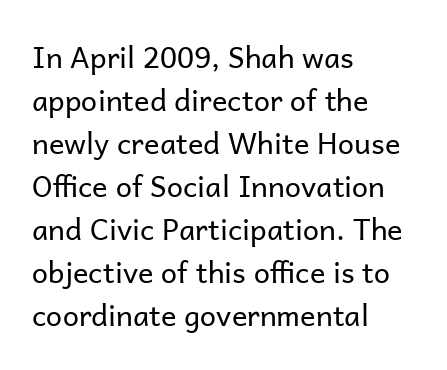
The lines are quadded left. Spacing verdict: proportional, widths tailored to each character. Rows of type keep a routine distance in the vertical direction. Font category for this specimen: sans-serif. The axis of the letterforms is exactly vertical.
